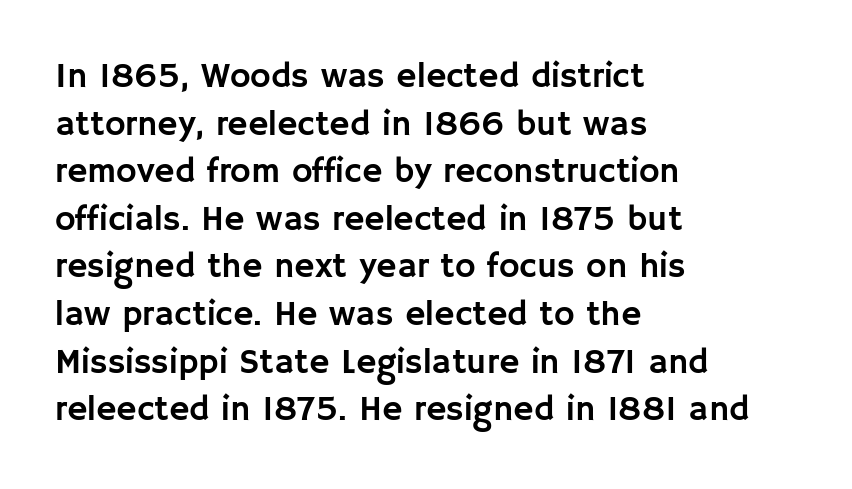
Is this a fixed-width face? No — the glyphs have proportional, varying widths. You could call the tracking neutral — neither tight nor loose. The font's upright variant was chosen for this text. Underlining? Definitely not there. Successive baselines arrive at the customary interval.
